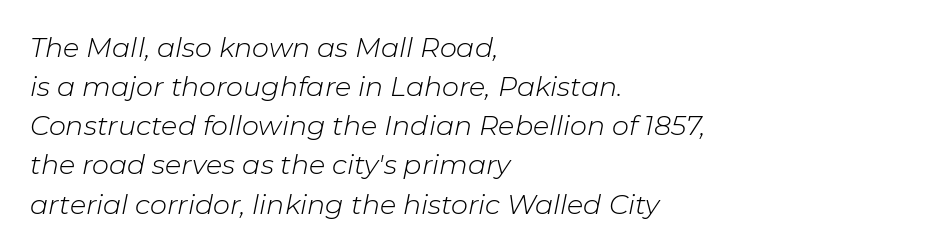
Rendered with sloped, italic letterforms. Regular leading. Short note: letters normally spaced. Heaviness? Minimal to ordinary, like unemphasized prose. The lines are quadded left. Letters rest on an invisible, unmarked baseline.
